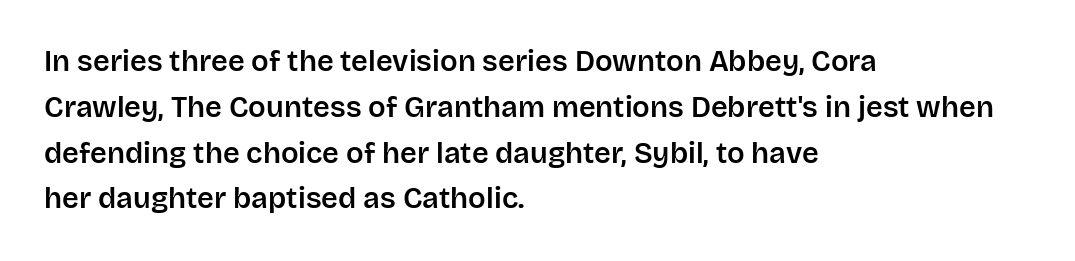
The image shows 29 px sans-serif type, upright; set left-aligned, normal line spacing (1.58x), normal letter spacing, not underlined; low stroke contrast and a large x-height.
